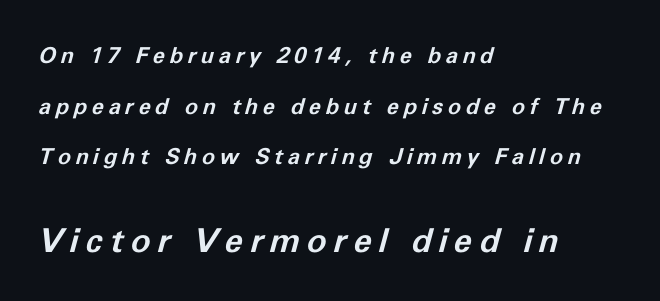
Honestly, the rows look like they've been pulled way apart. In terms of letterspacing, this is a distinctly airy, spread setting. The rendering uses natural spacing where letterforms have individual widths. Chunky letters — that's bold for sure. This is oblique type, the kind used for emphasis or titles. Character size in the trailing block exceeds that of the leading block.
